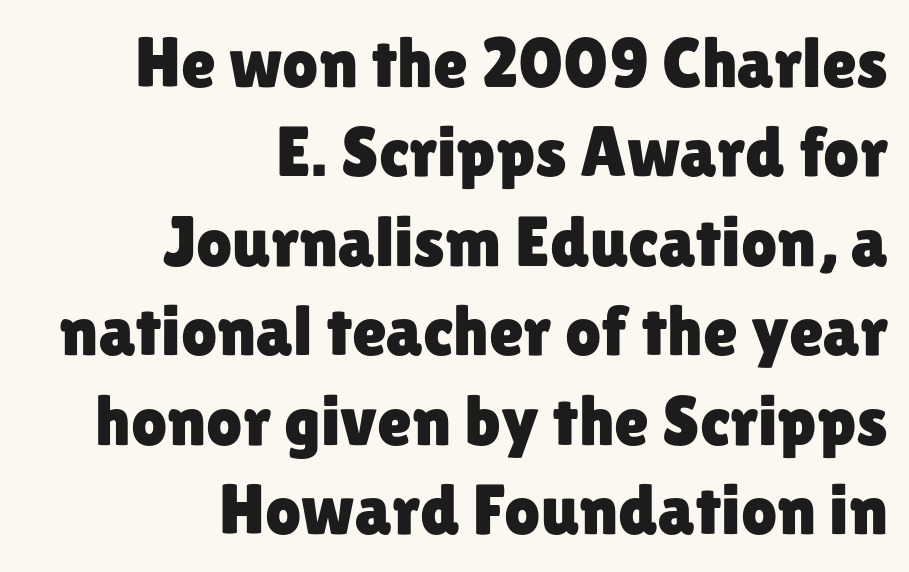
{"serif": "no", "italic": "no", "width": "normal", "stroke_contrast": "low", "x_height": "medium", "monospaced": "no", "underline": "no", "align": "right", "line_spacing": "normal", "line_spacing_ratio": 1.26, "letter_spacing": "normal", "letter_spacing_em": 0.0, "glyph_px": 71}
